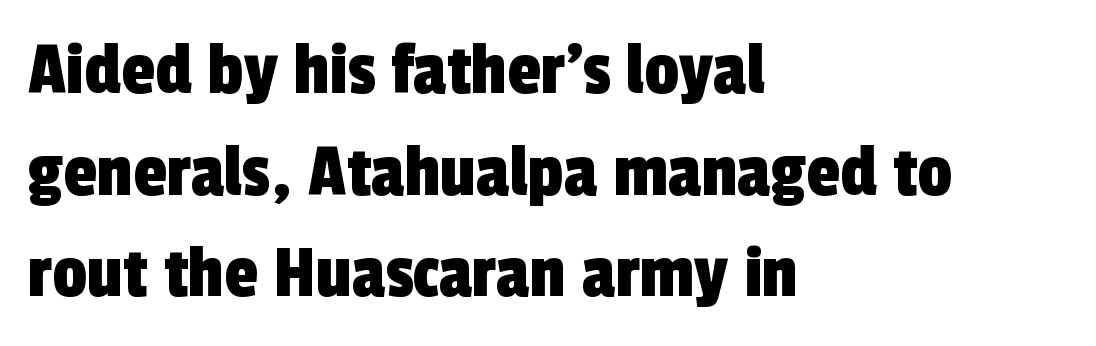
{"serif": "no", "width": "condensed", "x_height": "medium", "monospaced": "no", "underline": "no", "align": "left", "line_spacing": "normal", "line_spacing_ratio": 1.32, "letter_spacing": "normal", "letter_spacing_em": 0.0, "glyph_px": 77}
